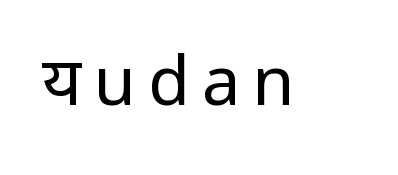
{"serif": "no", "italic": "no", "bold": "no", "weight": "regular", "width": "condensed", "stroke_contrast": "low", "underline": "no", "glyph_px": 68}
